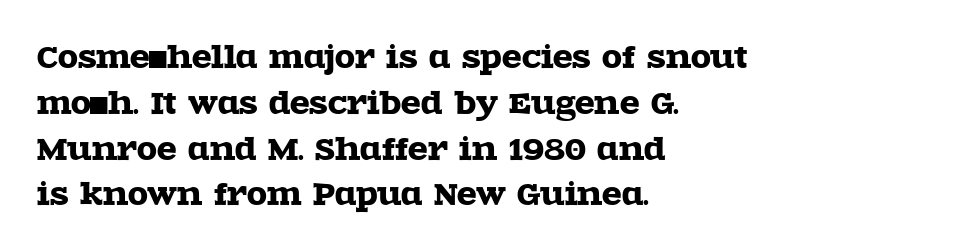
Layout note: lines flush left. Quick note: interline space is typical. Honestly, there is no underline to notice here at all. These lines are rendered in a variable-pitch font. To sum up the face: it has serifs.
